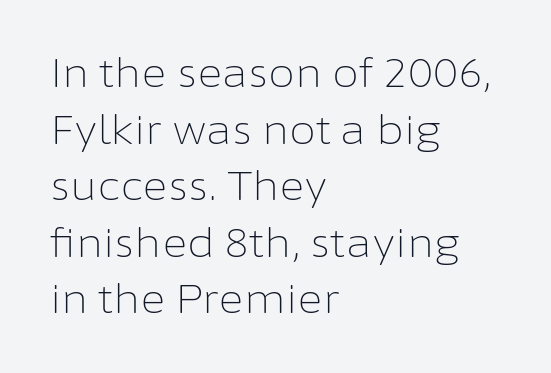
Q: Is the text bold? A: No.
Q: Is the text italic (slanted)? A: No, it is upright.
Q: Is the typeface a serif or a sans-serif typeface? A: Sans-serif.
Q: Is the text underlined? A: No.
Q: How is the paragraph aligned? A: Left-aligned.
Q: Is the spacing between letters normal or unusually wide? A: Normal.
Q: Is the spacing between lines tight, normal or loose? A: Normal.
Q: Width (condensed, normal, or wide)? A: Normal.
Q: Stroke contrast? A: Low.
Q: x-height? A: Medium.
Q: Monospaced? A: No.
